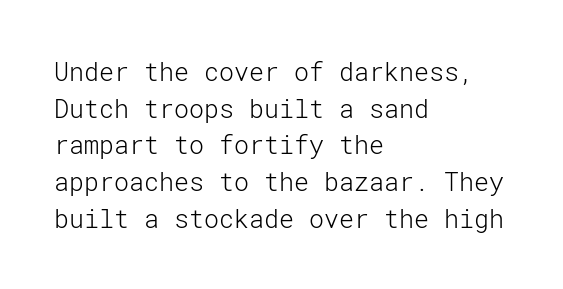
Q: Is the text bold? A: No.
Q: Is the text italic (slanted)? A: No, it is upright.
Q: Is the text underlined? A: No.
Q: How is the paragraph aligned? A: Left-aligned.
Q: Is the spacing between letters normal or unusually wide? A: Normal.
Q: Is the spacing between lines tight, normal or loose? A: Normal.
